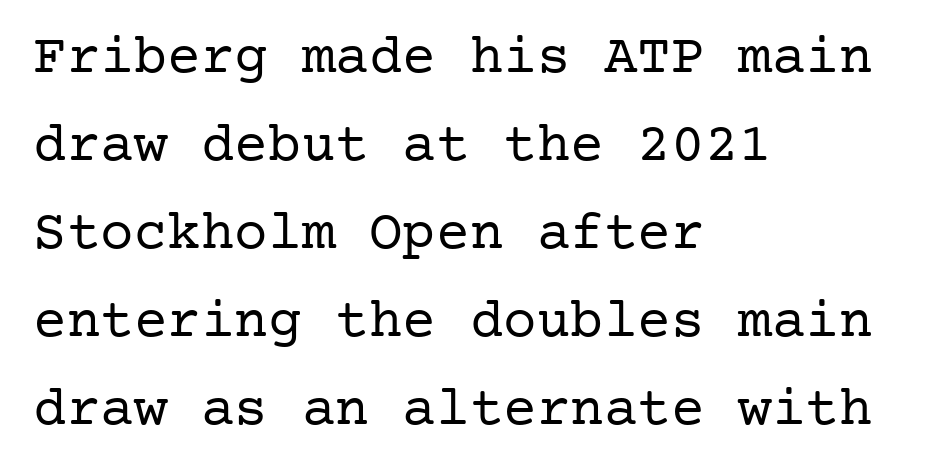
The image shows 56 px regular-weight serif type, upright; set left-aligned, normal line spacing (1.57x), normal letter spacing, not underlined; low stroke contrast and a medium x-height.
